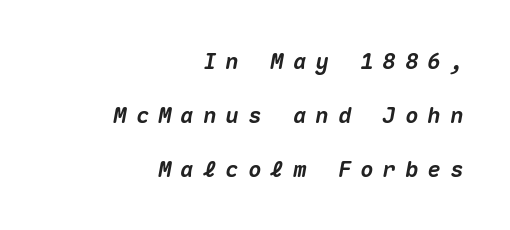
{"italic": "yes", "lean": "right", "slant_degrees": 10, "bold": "yes", "underline": "no", "align": "right", "line_spacing": "loose", "line_spacing_ratio": 2.45, "letter_spacing": "wide", "letter_spacing_em": 0.42, "glyph_px": 22}
